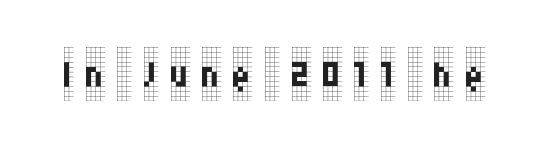
{"serif": "yes", "italic": "no", "bold": "no", "weight": "regular", "width": "condensed", "stroke_contrast": "low", "x_height": "large", "monospaced": "no", "underline": "no", "letter_spacing": "wide", "letter_spacing_em": 0.23, "glyph_px": 53}
